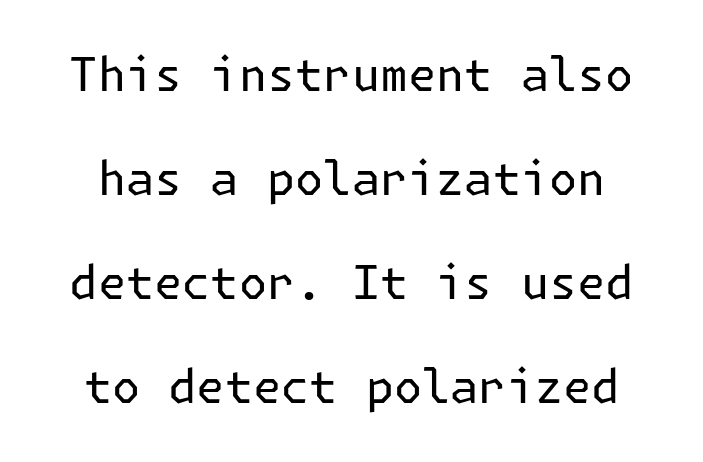
The image shows 47 px regular-weight sans-serif type, upright; set loose line spacing (2.21x), normal letter spacing, not underlined; low stroke contrast and a medium x-height.
